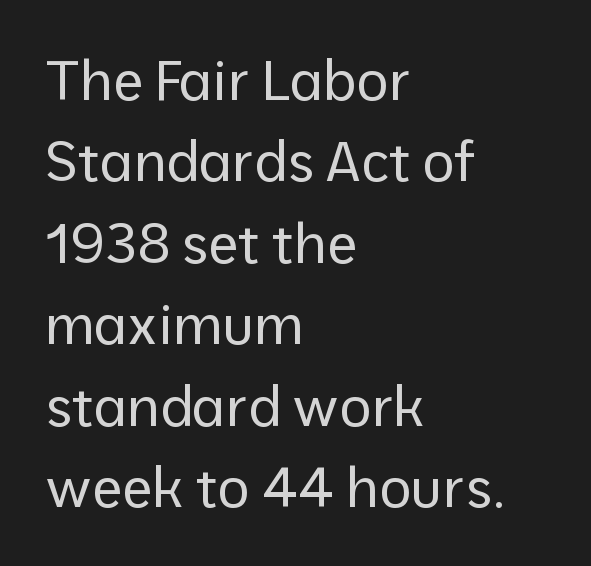
The image shows 55 px regular-weight sans-serif type, upright; set left-aligned, normal line spacing (1.48x), normal letter spacing, not underlined; low stroke contrast and a medium x-height.
